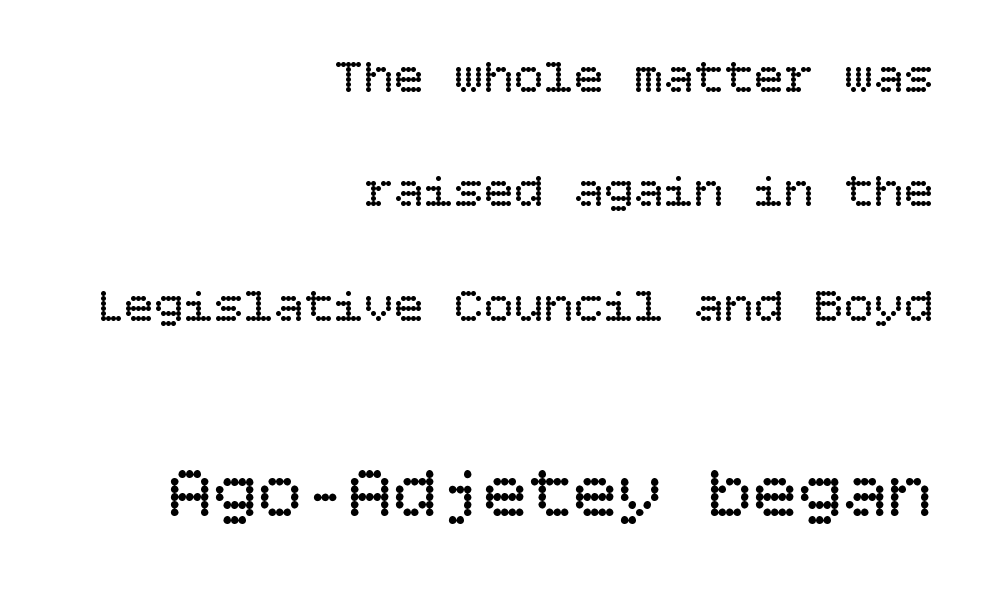
Q: Is the text bold? A: No.
Q: Is the text italic (slanted)? A: No, it is upright.
Q: Is the text underlined? A: No.
Q: How is the paragraph aligned? A: Right-aligned.
Q: Is the spacing between letters normal or unusually wide? A: Normal.
Q: Is the spacing between lines tight, normal or loose? A: Loose.
Q: Which block of text is set in a larger size, the first (top) or the second (bottom)? A: The second (bottom) one.
Q: Width (condensed, normal, or wide)? A: Normal.
Q: Stroke contrast? A: Low.
Q: x-height? A: Large.
